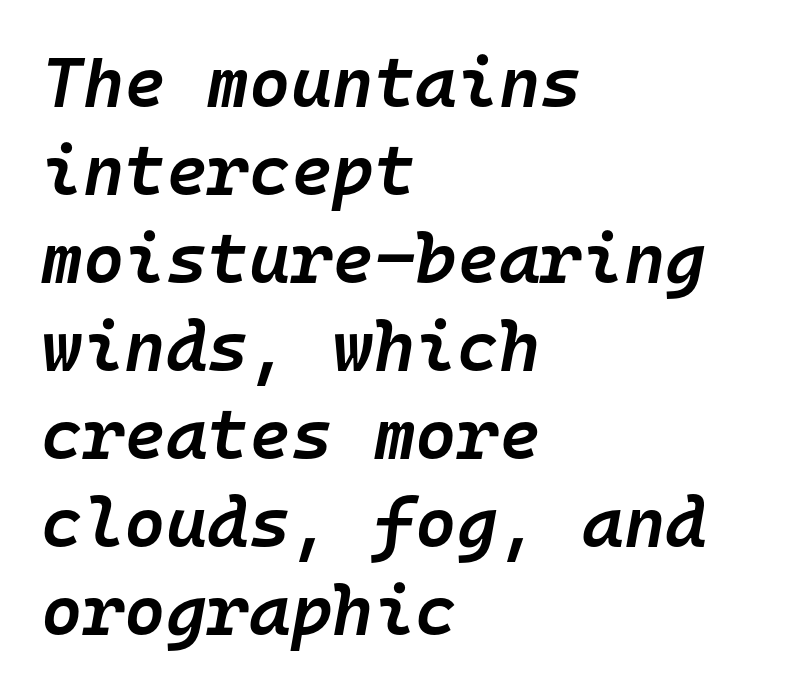
The image shows 71 px semibold type, italic (leaning right), monospaced; set left-aligned, line spacing 1.24x, normal letter spacing, not underlined; low stroke contrast and a medium x-height.
